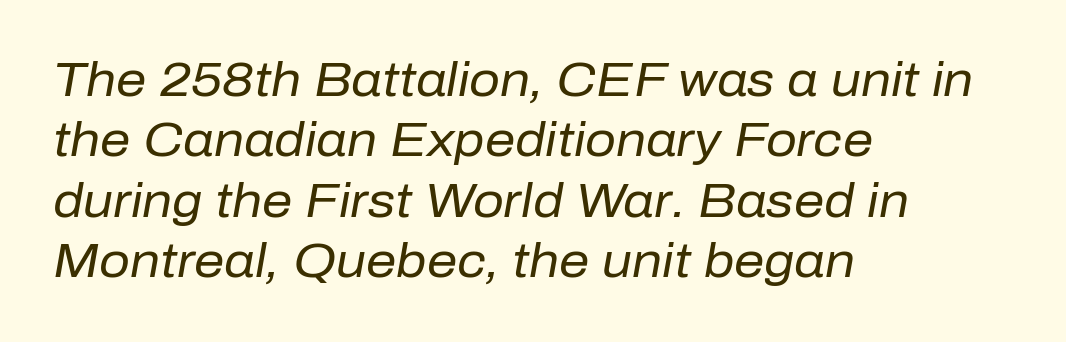
Beneath every word, the page is bare. Spacing verdict: proportional, widths tailored to each character. Caption: multi-line text, flush left, ragged right. No extra ink here — the face is not bold.
